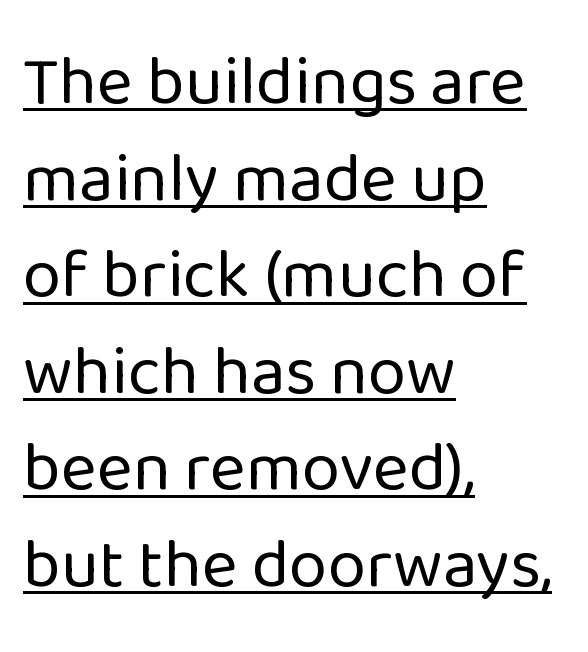
The letters carry no serifs — their stems end cleanly without finishing strokes. Does the copy run flush right? No — it runs flush left. Glyph-to-glyph distance matches everyday printed text. Decoration check: the copy is underlined. Think of a printed novel: that variable character pitch is what you see here.
